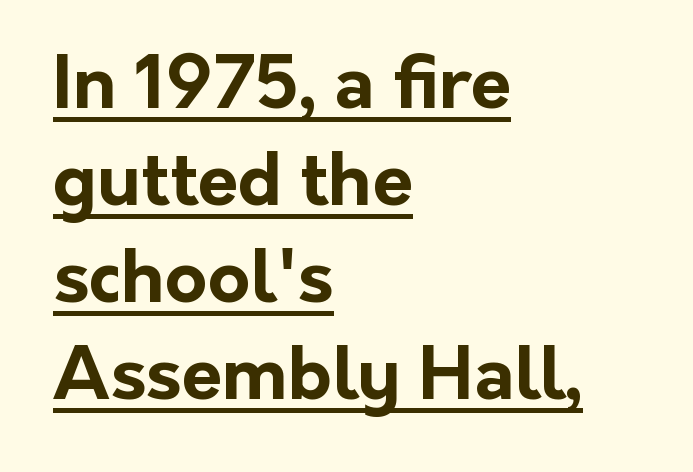
{"serif": "no", "italic": "no", "bold": "yes", "weight": "bold", "width": "normal", "stroke_contrast": "low", "x_height": "medium", "monospaced": "no", "underline": "yes", "align": "left", "line_spacing": "normal", "line_spacing_ratio": 1.33, "letter_spacing": "normal", "letter_spacing_em": 0.0, "glyph_px": 73}
